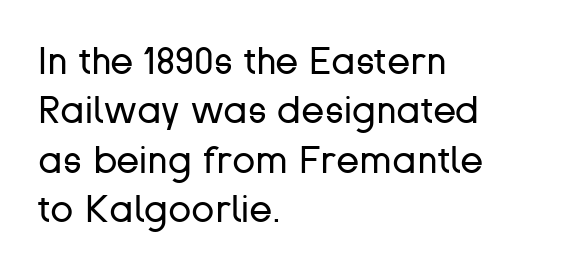
A typesetter would call this zero additional tracking. Does the lettering tilt? It doesn't — this is upright. Vertical spacing — default. Look at the bottom of the vertical strokes: they stop flat, with no serifs.
